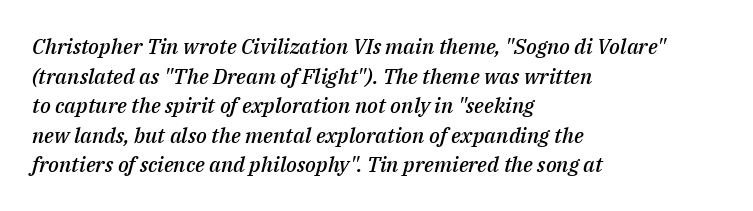
The image shows 21 px text type, italic (leaning right); set left-aligned, normal line spacing (1.41x), normal letter spacing, not underlined.
